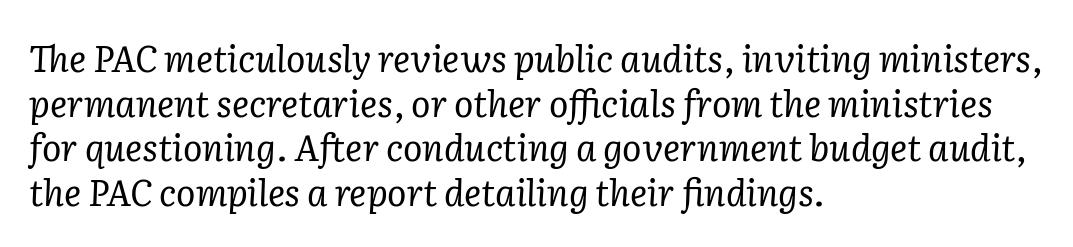
An italicized treatment has been applied to the whole sample. The specimen omits any rule beneath the text block's lines. Type style note: has serifs. Looks like regular typesetting: each glyph gets only the width it needs. How are the letters spaced? Ordinarily, with no added tracking. Stroke thickness stays within the range of a standard reading face or lighter.
